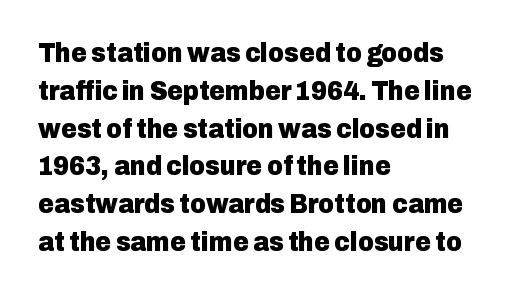
Line spacing here is normal. The baseline area is clear. This sample uses an upright cut, with every glyph sitting square on the baseline. These lines keep a tight, regular rhythm from letter to letter. Line beginnings align vertically; line endings do not.
